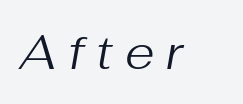
Q: Is the text bold? A: No.
Q: Is the text italic (slanted)? A: Yes, it leans right by about 10 degrees.
Q: Is the text underlined? A: No.
Q: Is the spacing between letters normal or unusually wide? A: Unusually wide.
Q: Width (condensed, normal, or wide)? A: Normal.
Q: Stroke contrast? A: Medium.
Q: x-height? A: Medium.
Q: Monospaced? A: No.
